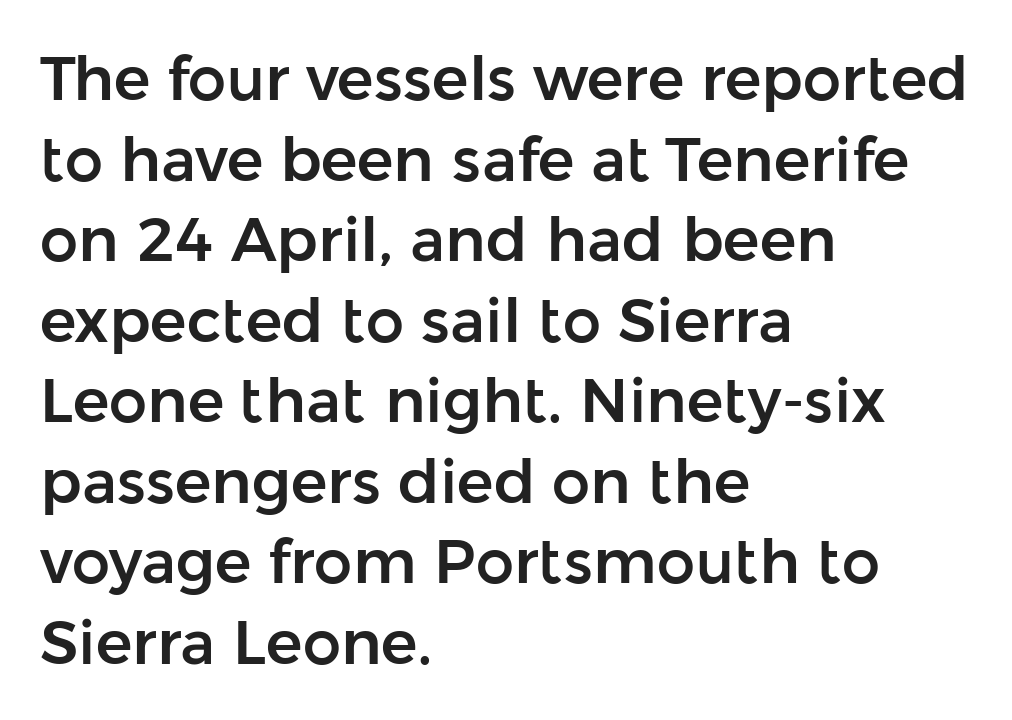
The passage shown has conventional tracking throughout. A roman cut, with each character standing at attention. Each letter keeps its own natural width here, so spacing adapts to shape. All the whitespace from short lines collects on the right. The designer left line spacing at the default. Rule under the text: the space is simply empty.
